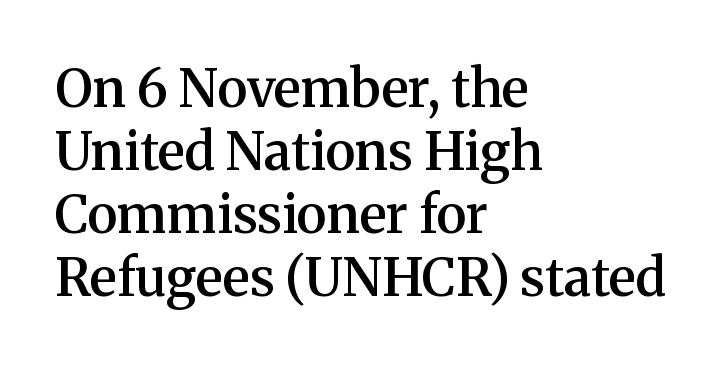
Letter spacing: default. Is the block centered? No — it sits flush against the left margin. In terms of letterform style, serifs are clearly present. The rendering uses a semibold face; strokes are thickened but not to full bold.
